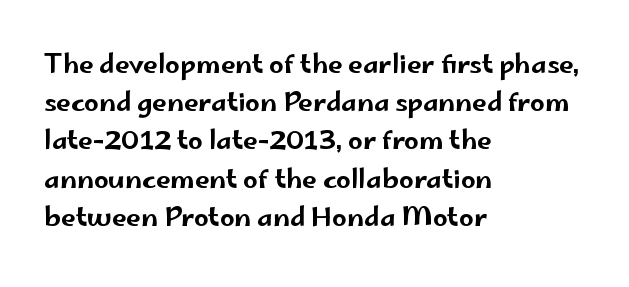
Q: Is the text italic (slanted)? A: No, it is upright.
Q: Is the text underlined? A: No.
Q: How is the paragraph aligned? A: Left-aligned.
Q: Is the spacing between letters normal or unusually wide? A: Normal.
Q: Is the spacing between lines tight, normal or loose? A: Normal.
